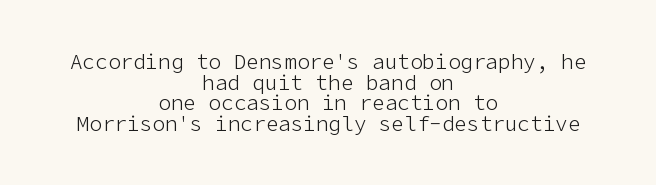
Q: Is the text bold? A: No.
Q: Is the text italic (slanted)? A: No, it is upright.
Q: Is the text underlined? A: No.
Q: How is the paragraph aligned? A: Centered.
Q: Is the spacing between letters normal or unusually wide? A: Normal.
Q: Is the spacing between lines tight, normal or loose? A: Tight.
